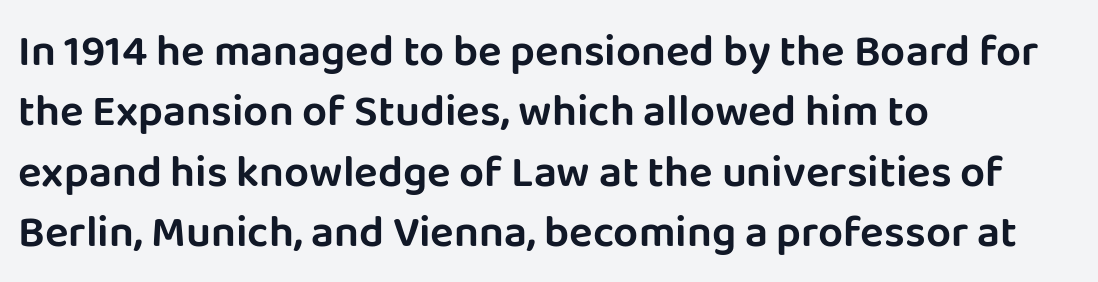
The image shows 44 px sans-serif type, upright; set left-aligned, normal line spacing (1.37x), normal letter spacing, not underlined; low stroke contrast and a large x-height.
